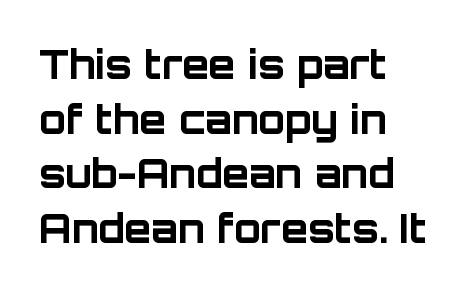
The image shows 39 px bold sans-serif type, upright; set left-aligned, normal line spacing (1.4x), normal letter spacing, not underlined; low stroke contrast and a large x-height.
